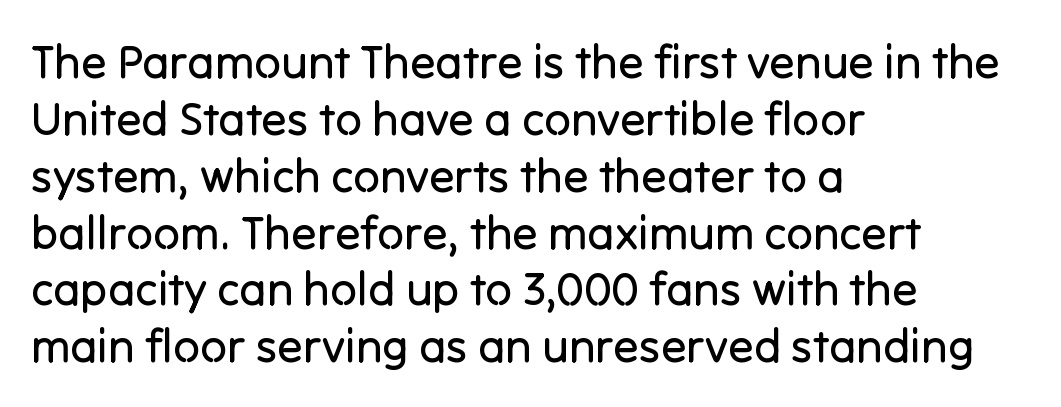
The type family on display is of the sans-serif kind. You could call the tracking neutral — neither tight nor loose. Upright lettering throughout. These lines are rendered in a variable-pitch font.
